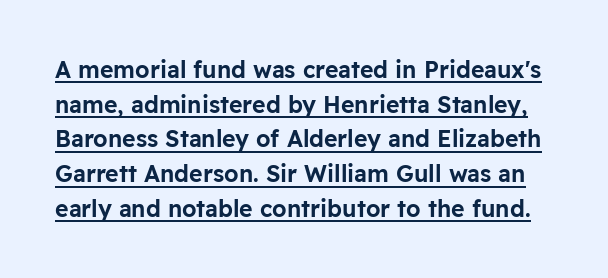
{"italic": "no", "underline": "yes", "line_spacing": "normal", "line_spacing_ratio": 1.51, "letter_spacing": "normal", "letter_spacing_em": 0.0, "glyph_px": 23}
